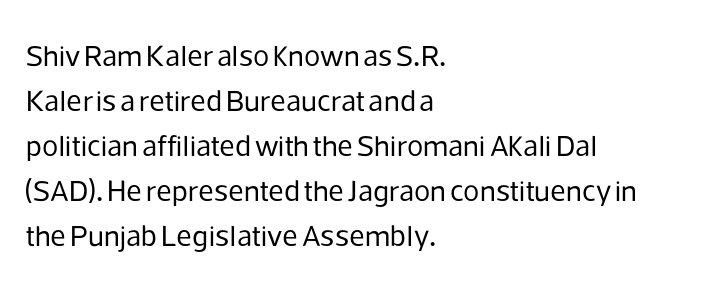
Q: Is the text bold? A: No.
Q: Is the text italic (slanted)? A: No, it is upright.
Q: Is the typeface a serif or a sans-serif typeface? A: Sans-serif.
Q: Is the text underlined? A: No.
Q: How is the paragraph aligned? A: Left-aligned.
Q: Is the spacing between letters normal or unusually wide? A: Normal.
Q: Is the spacing between lines tight, normal or loose? A: Normal.
Q: Width (condensed, normal, or wide)? A: Normal.
Q: Stroke contrast? A: Low.
Q: x-height? A: Medium.
Q: Monospaced? A: No.
